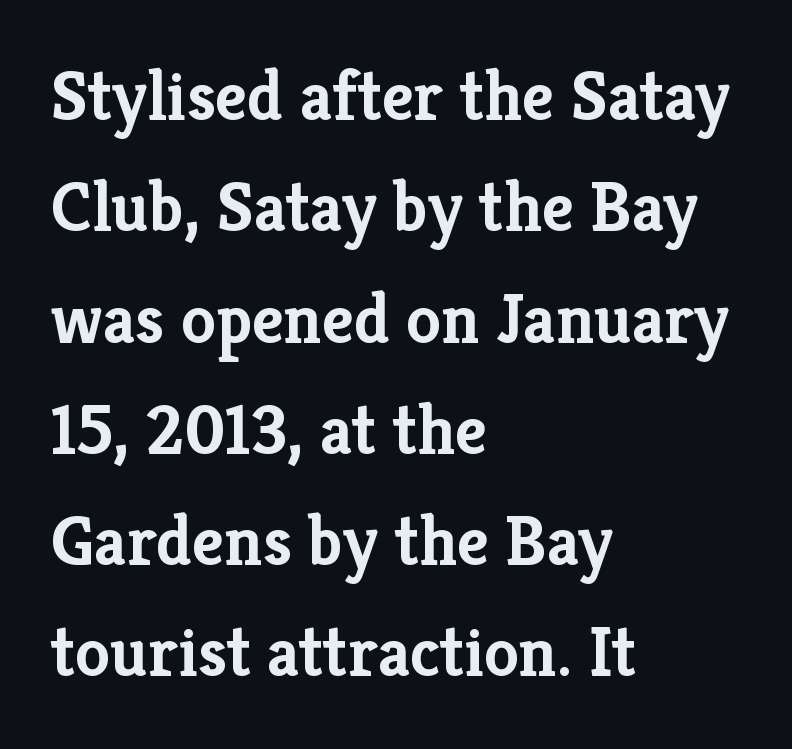
Q: Is the text bold? A: Yes.
Q: Is the text italic (slanted)? A: No, it is upright.
Q: Is the typeface a serif or a sans-serif typeface? A: Serif.
Q: Is the text underlined? A: No.
Q: How is the paragraph aligned? A: Left-aligned.
Q: Is the spacing between letters normal or unusually wide? A: Normal.
Q: Is the spacing between lines tight, normal or loose? A: Normal.
Q: Width (condensed, normal, or wide)? A: Normal.
Q: Stroke contrast? A: Low.
Q: x-height? A: Medium.
Q: Monospaced? A: No.
